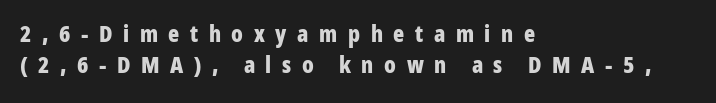
The image shows 23 px bold type, upright; set left-aligned, normal line spacing (1.34x), unusually wide letter spacing (+0.46 em), not underlined.
